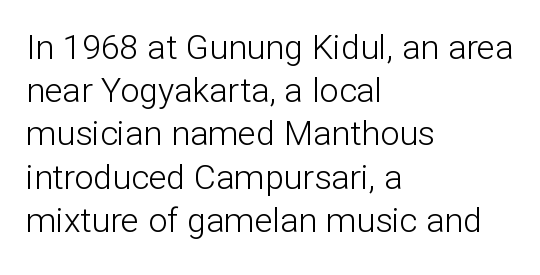
You could call the tracking neutral — neither tight nor loose. Classification — sans serif. Whoever set this chose a conventional vertical rhythm. The baseline area is clear. The letters advance in unequal steps, a hallmark of proportional type.
